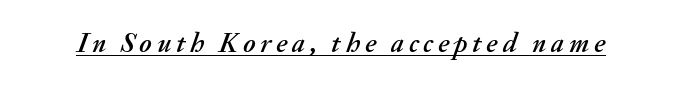
Q: Is the text italic (slanted)? A: Yes, it leans right by about 20 degrees.
Q: Is the text underlined? A: Yes.
Q: Width (condensed, normal, or wide)? A: Normal.
Q: Stroke contrast? A: Medium.
Q: x-height? A: Small.
Q: Monospaced? A: No.
